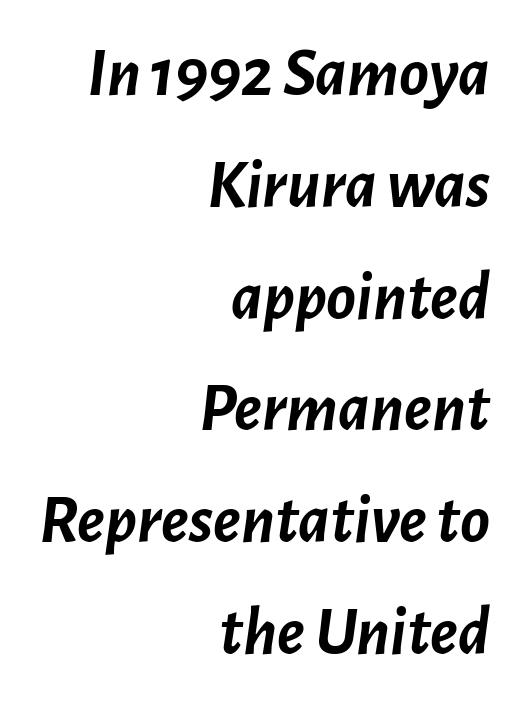
{"italic": "yes", "lean": "right", "slant_degrees": 7, "bold": "yes", "weight": "semibold", "width": "normal", "stroke_contrast": "low", "x_height": "medium", "monospaced": "no", "underline": "no", "align": "right", "line_spacing": "normal", "line_spacing_ratio": 1.62, "letter_spacing": "normal", "letter_spacing_em": 0.0, "glyph_px": 69}
